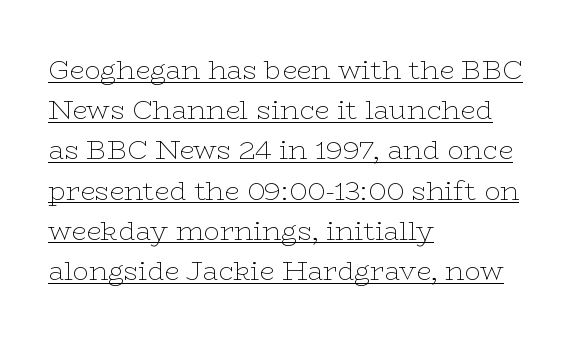
Observe the ordinary spacing: letters are neighbours, not strangers. Ascenders rise straight up at ninety degrees. Emphasis is given by a line drawn under the lettering. A quiet, ordinary-to-light weight characterises the typeface. These lines are set flush left with a ragged right edge. Quick note: interline space is typical.
